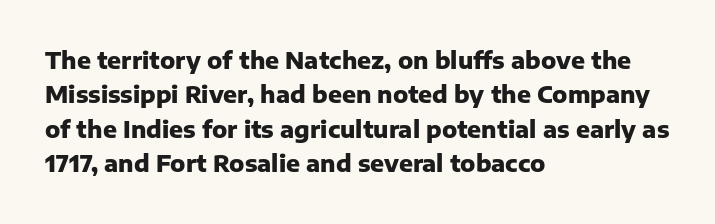
The image shows 23 px bold type, upright; set left-aligned, normal line spacing (1.5x), normal letter spacing, not underlined.
